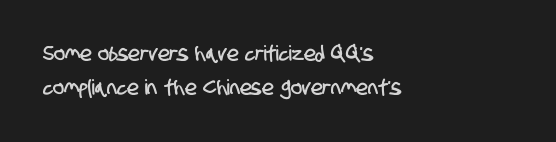
Only glyphs here, with clear space below each row. Leftover space on each line is placed entirely after the last word. Vertically, the passage feels balanced, rows spaced as you'd expect. A typesetter would call this zero additional tracking.
